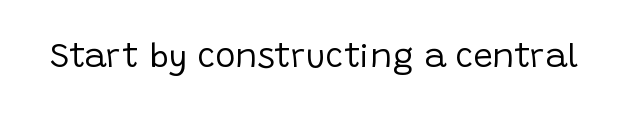
Nobody drew a line under any word here. The font sits on the lighter half of the weight spectrum, regular included. This sample uses a sans-serif face. A typesetter would mark this as roman, not italic. Letter spacing: default. Here the designer chose a conventional face with non-uniform glyph widths.
